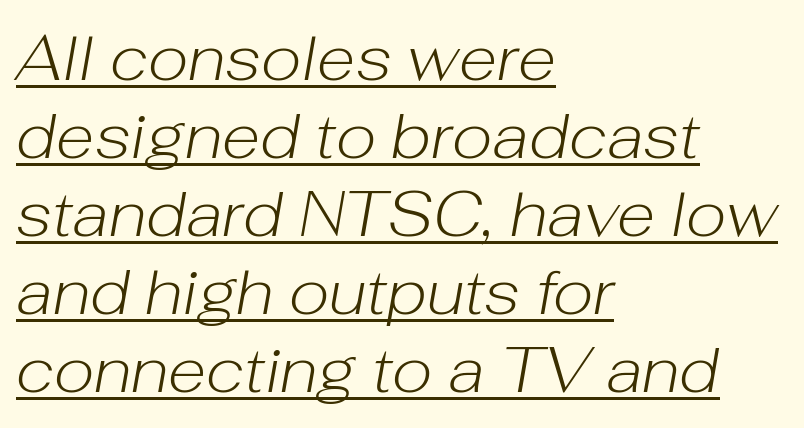
Does the lettering tilt? It does — this is italic. Do the characters align in a grid? No, the font is proportional. This reads as an unemphasized weight, regular at the heaviest. Honestly, the letter spacing is just normal — you wouldn't notice it.
